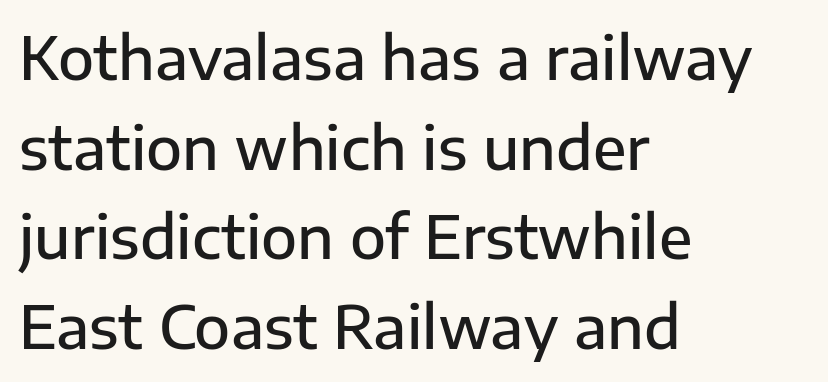
{"serif": "no", "italic": "no", "bold": "semi", "weight": "semibold", "width": "normal", "stroke_contrast": "low", "x_height": "medium", "monospaced": "no", "underline": "no", "align": "left", "line_spacing": "normal", "line_spacing_ratio": 1.52, "letter_spacing": "normal", "letter_spacing_em": 0.0, "glyph_px": 59}
